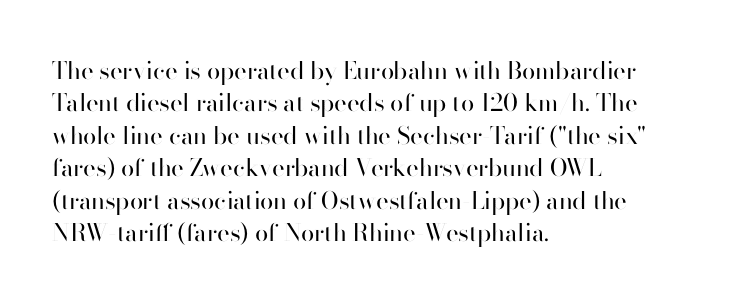
The image shows 24 px text type, upright; set left-aligned, normal line spacing (1.35x), normal letter spacing, not underlined.
